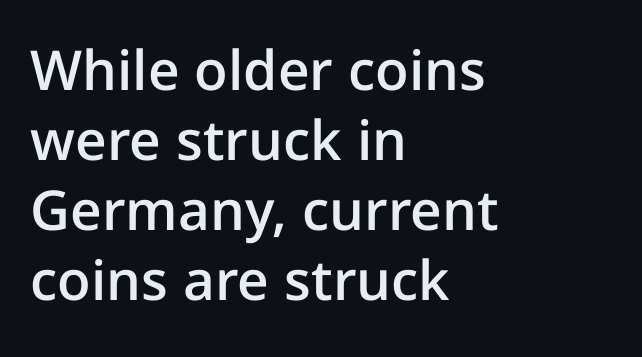
The image shows 55 px semibold sans-serif type, upright; set left-aligned, normal line spacing (1.27x), normal letter spacing, not underlined; low stroke contrast and a medium x-height.
